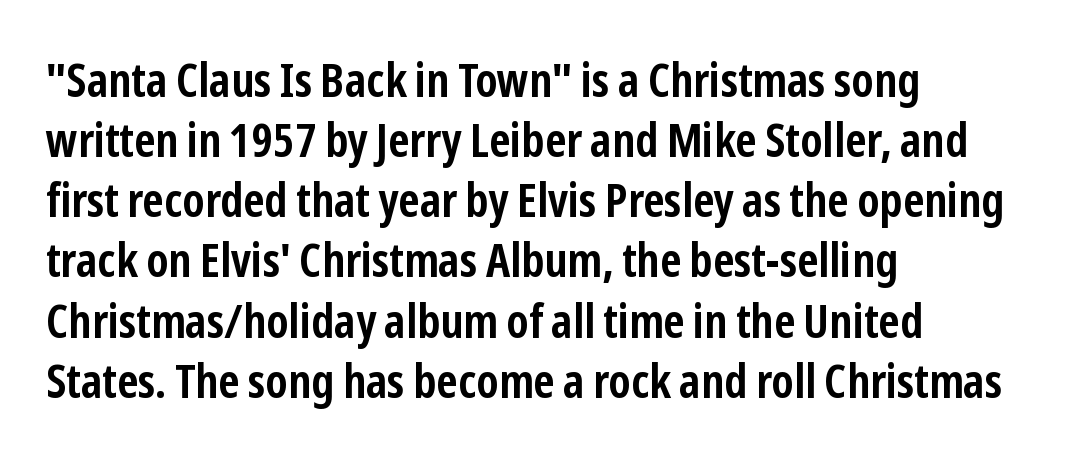
{"serif": "no", "italic": "no", "bold": "yes", "weight": "semibold", "width": "condensed", "stroke_contrast": "low", "x_height": "medium", "monospaced": "no", "underline": "no", "align": "left", "line_spacing": "normal", "line_spacing_ratio": 1.28, "letter_spacing": "normal", "letter_spacing_em": 0.0, "glyph_px": 47}
